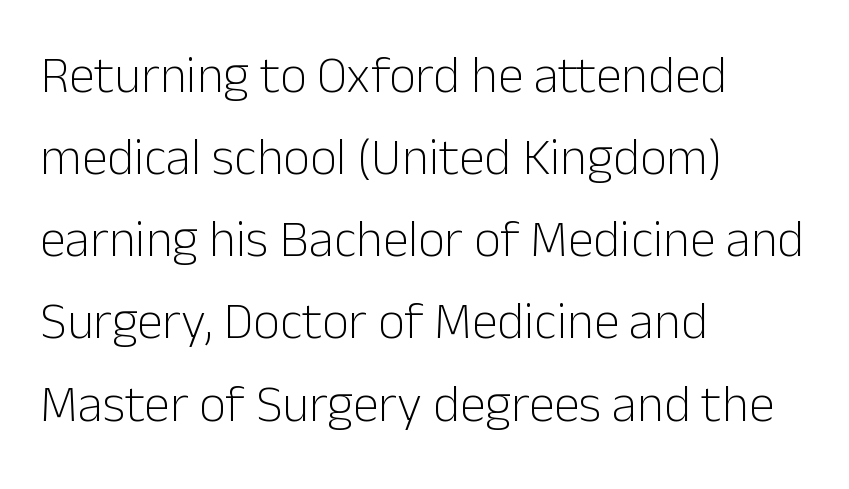
What stands out about the letter spacing? Nothing — it is the standard amount. Weight: not bold — regular or lighter. The passage shown is typeset with a sans-serif family. Spacing verdict: proportional, widths tailored to each character. Horizontal alignment here is leftward, the default for most running prose.
